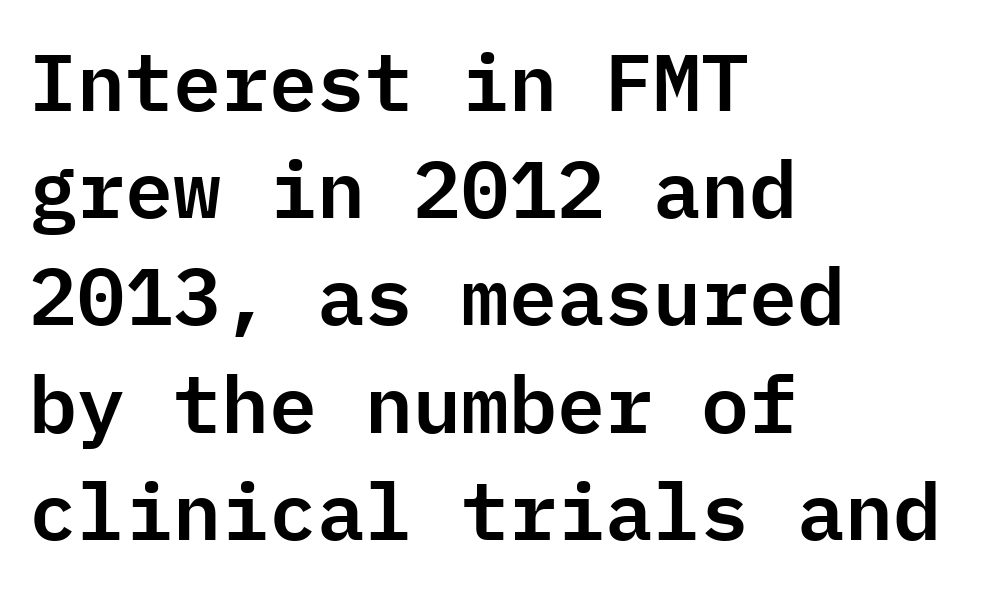
{"serif": "no", "italic": "no", "width": "normal", "stroke_contrast": "low", "x_height": "medium", "monospaced": "yes", "underline": "no", "align": "left", "line_spacing": "normal", "line_spacing_ratio": 1.34, "letter_spacing": "normal", "letter_spacing_em": 0.0, "glyph_px": 80}
